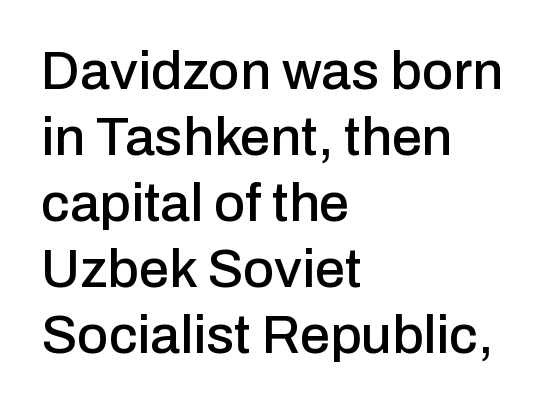
In terms of letterform style, serifs are entirely absent. The paragraph shown leans on its left margin. Honestly, the letter spacing is just normal — you wouldn't notice it. The rendering uses natural spacing where letterforms have individual widths. Clear beneath every line of the passage. Vertical strokes here are truly vertical.
